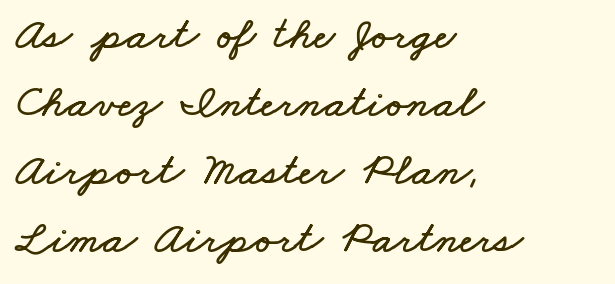
The image shows 46 px wide type; set left-aligned, normal line spacing (1.48x), normal letter spacing, not underlined; low stroke contrast and a small x-height.
